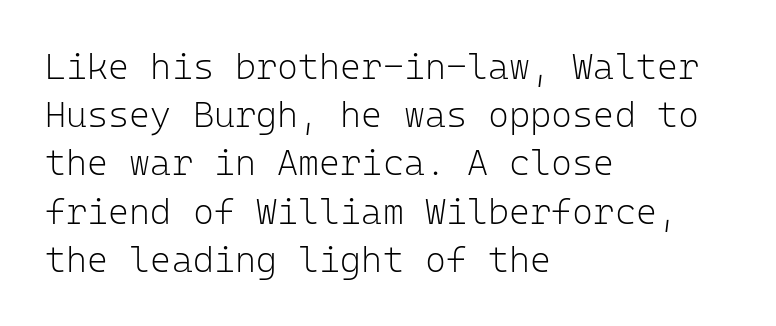
Q: Is the text bold? A: No.
Q: Is the text italic (slanted)? A: No, it is upright.
Q: Is the typeface a serif or a sans-serif typeface? A: Sans-serif.
Q: Is the text underlined? A: No.
Q: How is the paragraph aligned? A: Left-aligned.
Q: Is the spacing between letters normal or unusually wide? A: Normal.
Q: Is the spacing between lines tight, normal or loose? A: Normal.
Q: Width (condensed, normal, or wide)? A: Normal.
Q: Stroke contrast? A: Low.
Q: x-height? A: Medium.
Q: Monospaced? A: Yes.
